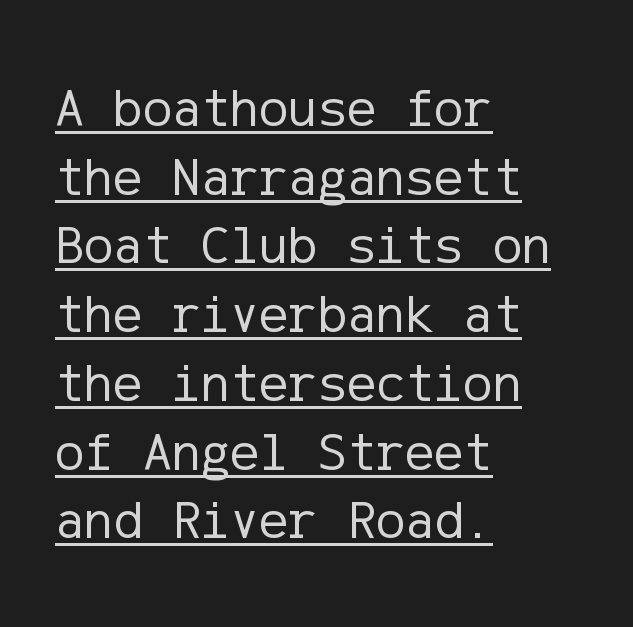
The image shows 55 px regular-weight sans-serif type, upright; set left-aligned, normal line spacing (1.25x), normal letter spacing, underlined; low stroke contrast and a medium x-height.
